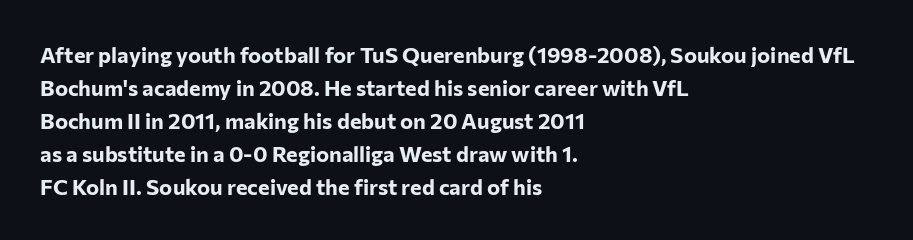
The image shows 22 px bold type, upright; set left-aligned, normal line spacing (1.5x), normal letter spacing, not underlined.
